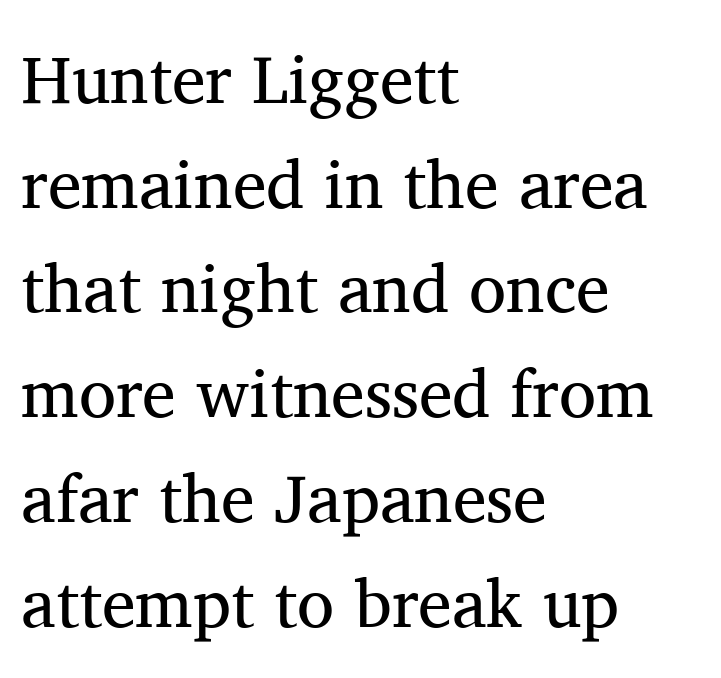
The glyphs in this specimen are seriffed. Italic: no, the glyphs are upright roman. Between one letter and the next there's only the usual sliver of space. The font sits on the lighter half of the weight spectrum, regular included. The space beneath each line is pristine and unruled. Notice how the passage keeps a crisp vertical edge on the left only.
